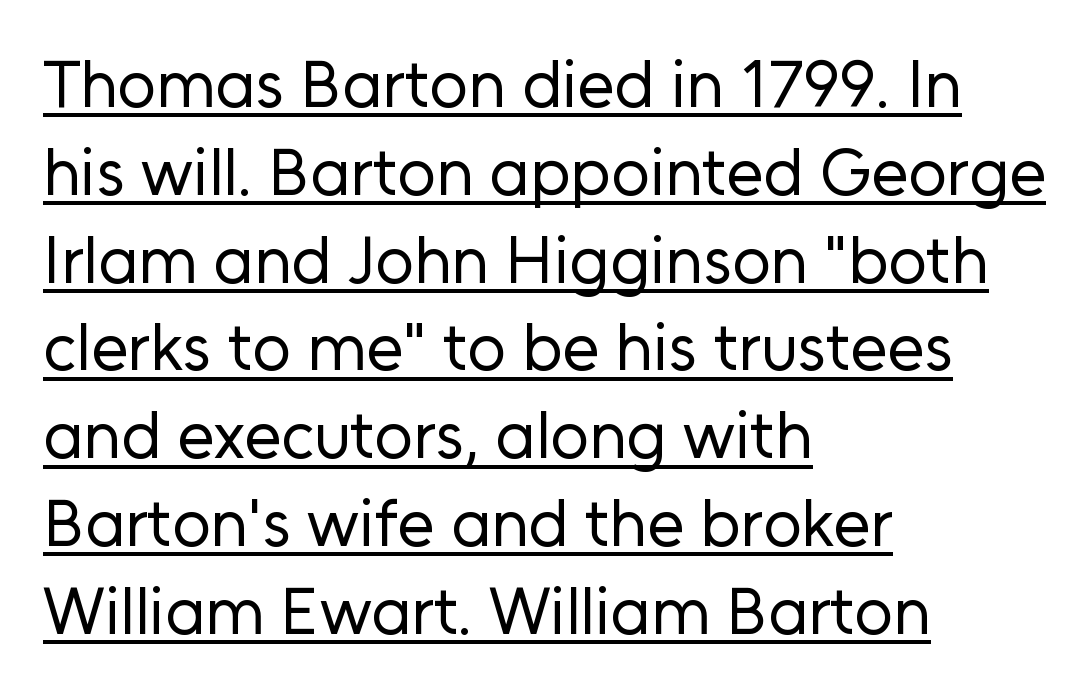
Compared with undecorated copy, this sample adds a rule below the words. One-word summary of the alignment: left. How are the letters spaced? Ordinarily, with no added tracking. Unlike a traditional serif, this face leaves its strokes unadorned. Successive baselines arrive at the customary interval. The axis of the letterforms is exactly vertical.
